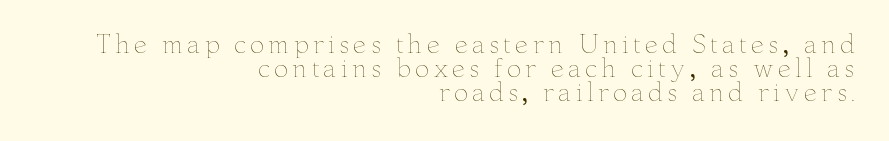
{"italic": "no", "bold": "no", "underline": "no", "align": "right", "line_spacing": "tight", "line_spacing_ratio": 1.0, "glyph_px": 24}
